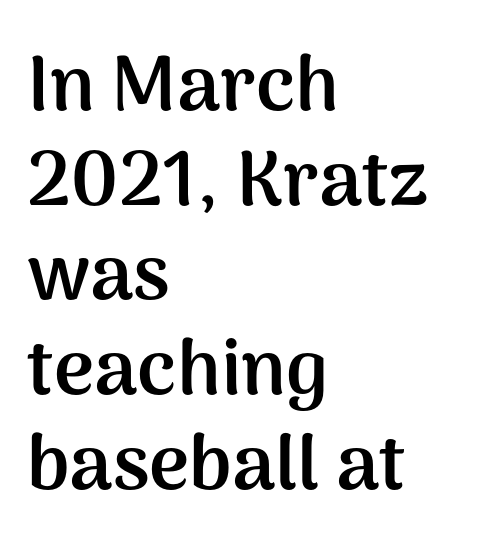
Reading down the block, your eye returns to a fixed left position each line. Underline: absent. Nobody touched the tracking dial on this one. Typesetter's note: full bold, strokes at maximum text heaviness. Rendered with straight, roman letterforms.
